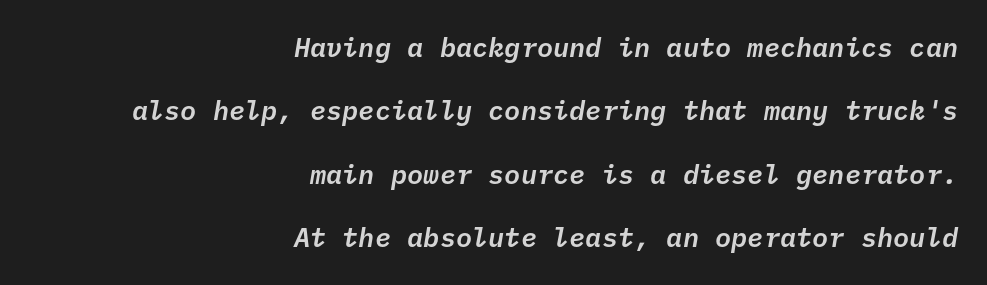
Q: Is the text italic (slanted)? A: Yes, it leans right by about 10 degrees.
Q: Is the text underlined? A: No.
Q: How is the paragraph aligned? A: Right-aligned.
Q: Is the spacing between letters normal or unusually wide? A: Normal.
Q: Is the spacing between lines tight, normal or loose? A: Loose.
